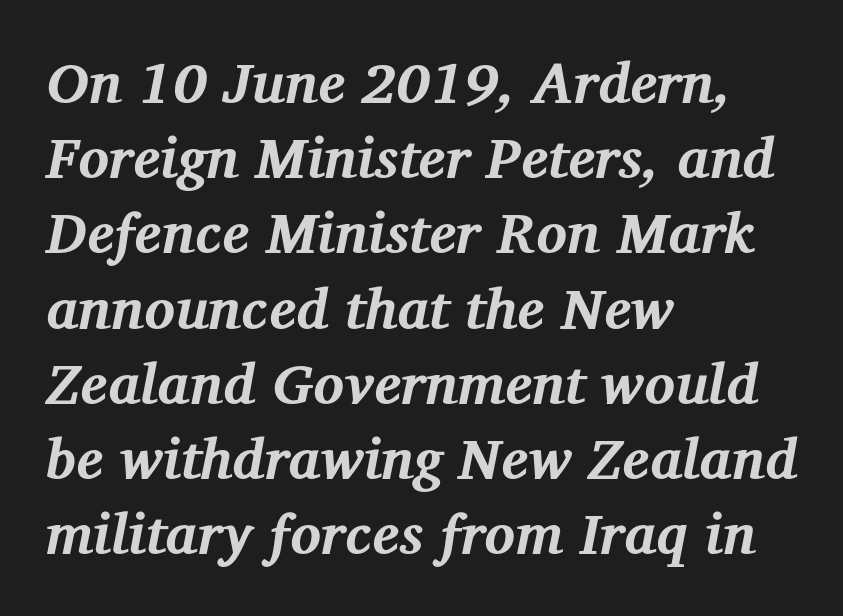
{"serif": "yes", "italic": "yes", "lean": "right", "slant_degrees": 12, "bold": "yes", "weight": "bold", "width": "normal", "stroke_contrast": "medium", "x_height": "medium", "monospaced": "no", "underline": "no", "align": "left", "line_spacing": "normal", "line_spacing_ratio": 1.32, "letter_spacing": "normal", "letter_spacing_em": 0.0, "glyph_px": 57}
